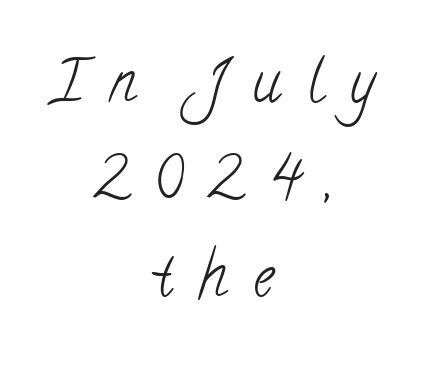
Q: Is the text bold? A: No.
Q: Is the typeface a serif or a sans-serif typeface? A: Serif.
Q: Is the text underlined? A: No.
Q: How is the paragraph aligned? A: Centered.
Q: Is the spacing between letters normal or unusually wide? A: Unusually wide.
Q: Is the spacing between lines tight, normal or loose? A: Normal.
Q: Width (condensed, normal, or wide)? A: Condensed.
Q: Stroke contrast? A: Low.
Q: x-height? A: Small.
Q: Monospaced? A: No.
